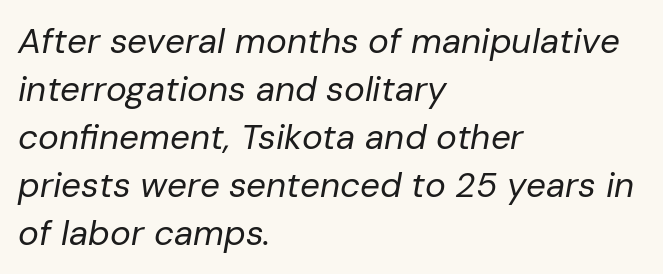
{"italic": "yes", "lean": "right", "slant_degrees": 10, "bold": "no", "weight": "regular", "width": "normal", "stroke_contrast": "low", "x_height": "medium", "monospaced": "no", "underline": "no", "align": "left", "line_spacing": "normal", "line_spacing_ratio": 1.37, "letter_spacing": "normal", "letter_spacing_em": 0.0, "glyph_px": 35}
